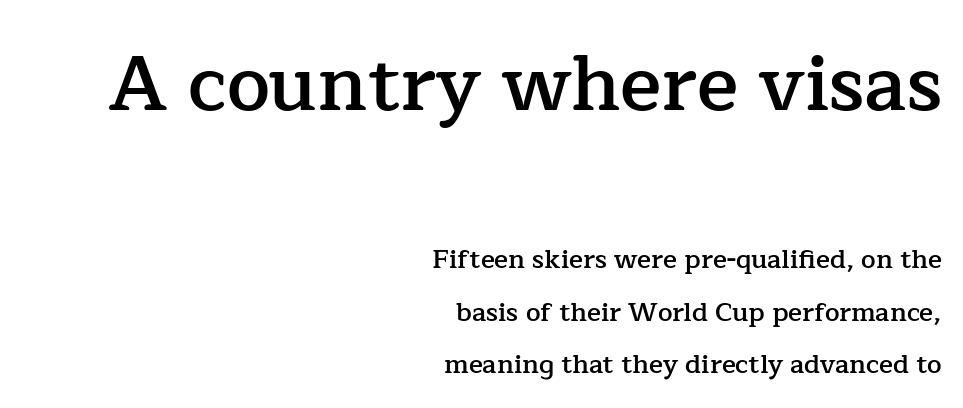
The image shows 77 px semibold serif type, upright; set right-aligned, loose line spacing (2.02x), normal letter spacing, not underlined; the first (top) block is 2.96x larger; low stroke contrast and a medium x-height.
